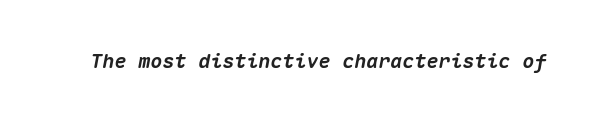
{"italic": "yes", "lean": "right", "slant_degrees": 10, "bold": "yes", "underline": "no", "letter_spacing": "normal", "letter_spacing_em": 0.0, "glyph_px": 20}
